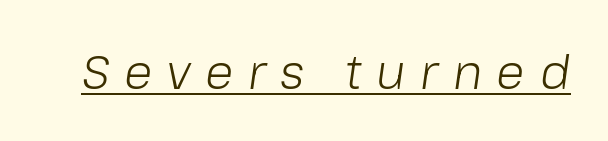
Heaviness? Minimal to ordinary, like unemphasized prose. Varying glyph widths throughout — classic text-font behaviour. Look at the tracking — it's clearly loosened, letters drifting apart. A typesetter would mark this as italic. Like a heading marked for emphasis, these lines bear an underscore.
